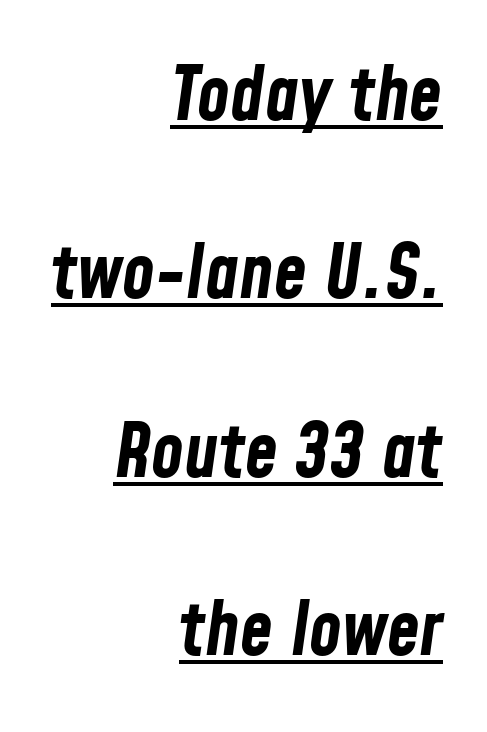
The image shows 75 px bold, condensed type, italic (leaning right); set right-aligned, loose line spacing (2.38x), normal letter spacing, underlined; low stroke contrast and a medium x-height.
